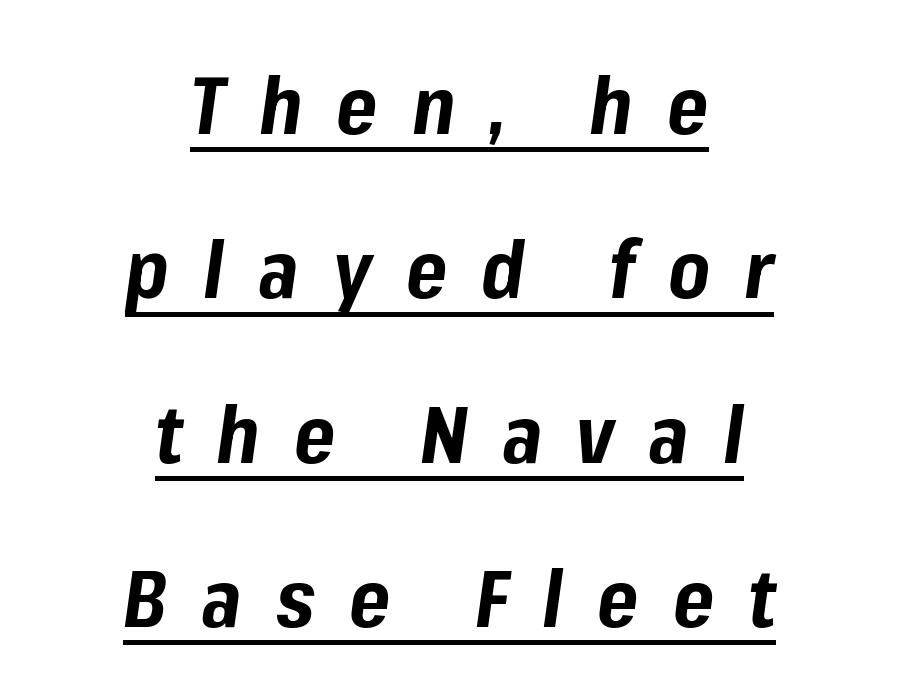
{"italic": "yes", "lean": "right", "slant_degrees": 8, "bold": "yes", "weight": "bold", "width": "normal", "stroke_contrast": "low", "x_height": "medium", "monospaced": "no", "underline": "yes", "align": "center", "line_spacing": "loose", "line_spacing_ratio": 2.08, "letter_spacing": "wide", "letter_spacing_em": 0.43, "glyph_px": 79}
